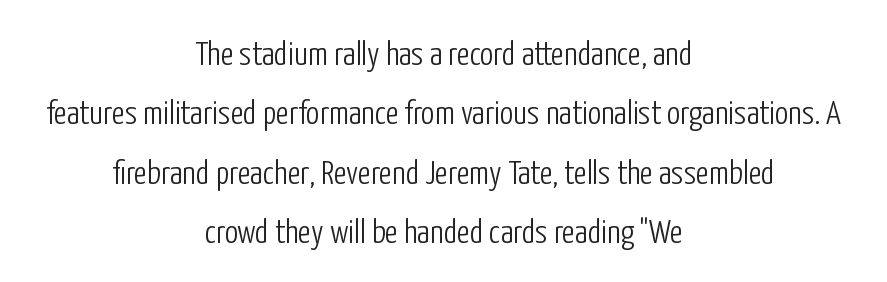
The image shows 34 px light, condensed sans-serif type, upright; set centered, line spacing 1.75x, normal letter spacing, not underlined; low stroke contrast and a medium x-height.
